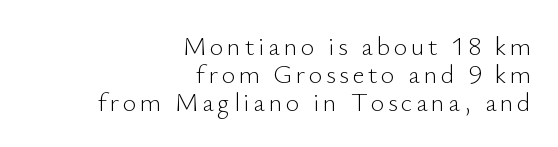
The image shows 26 px text type, upright; set right-aligned, tight line spacing (1.08x), not underlined.
